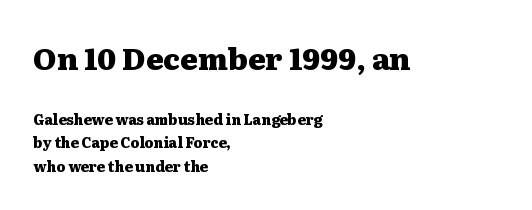
This rendering features lettering with no underline. What's the leading like? Ordinary, nothing unusual. Thick stems and heavy bowls — unmistakably bold. Is there any slant? The stems are plumb.
